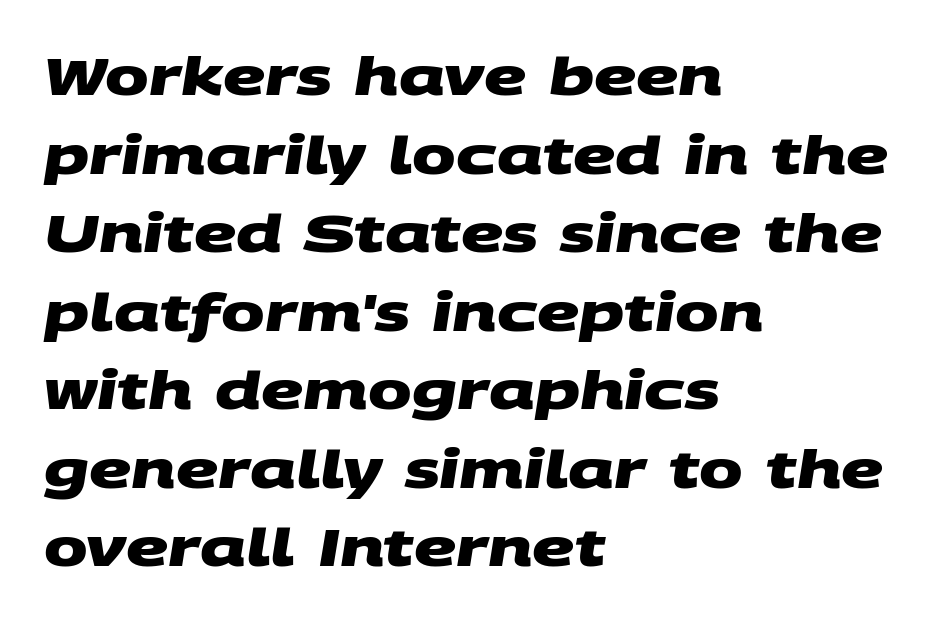
The image shows 52 px heavy, wide sans-serif type; set left-aligned, normal line spacing (1.51x), normal letter spacing, not underlined; medium stroke contrast and a large x-height.
